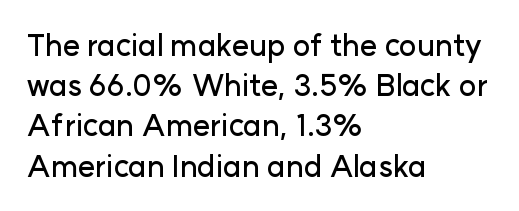
A typesetter would mark this as roman, not italic. The ragged edge is on the right, which tells us the setting is flush left. The lines sit at an ordinary, default distance from one another. The face used here is a sans, in the tradition of grotesques and geometrics.
